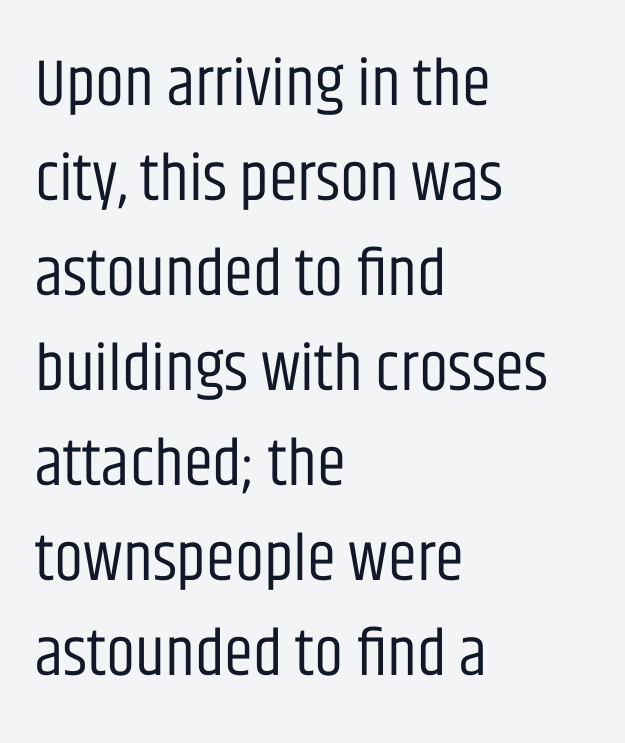
Nothing heavy about these letters — not bold at all. Casual observation: everything's shoved over to the left. The font family rendered here belongs to the sans-serif group. The gap between lines stays unmarked.
